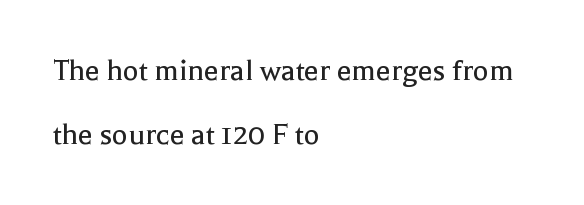
{"serif": "yes", "italic": "no", "bold": "no", "weight": "regular", "width": "normal", "x_height": "medium", "monospaced": "no", "underline": "no", "align": "left", "line_spacing": "loose", "line_spacing_ratio": 1.93, "letter_spacing": "normal", "letter_spacing_em": 0.0, "glyph_px": 33}
